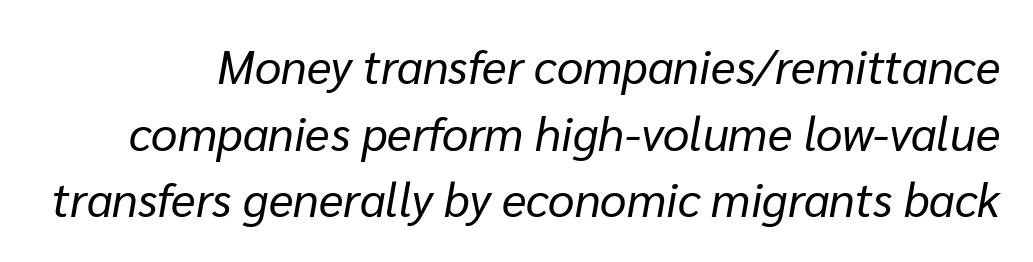
{"italic": "yes", "lean": "right", "slant_degrees": 10, "bold": "no", "weight": "regular", "width": "normal", "stroke_contrast": "low", "x_height": "medium", "monospaced": "no", "underline": "no", "line_spacing": "normal", "line_spacing_ratio": 1.42, "letter_spacing": "normal", "letter_spacing_em": 0.0, "glyph_px": 47}
